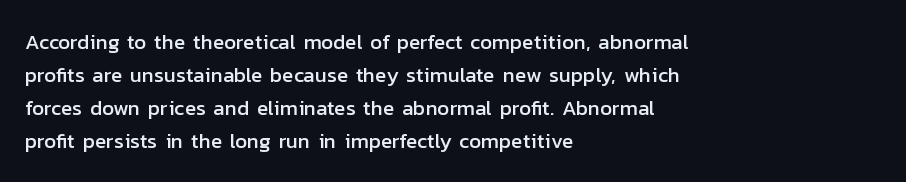
{"italic": "no", "underline": "no", "align": "left", "line_spacing": "normal", "line_spacing_ratio": 1.57, "letter_spacing": "normal", "letter_spacing_em": 0.0, "glyph_px": 21}
